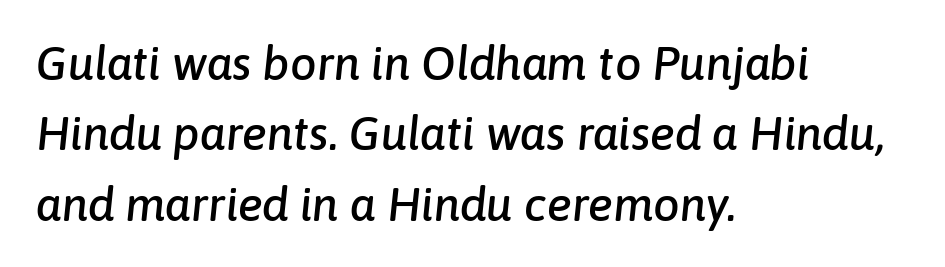
The image shows 47 px text type, italic (leaning right); set left-aligned, normal line spacing (1.5x), normal letter spacing, not underlined; low stroke contrast and a medium x-height.
